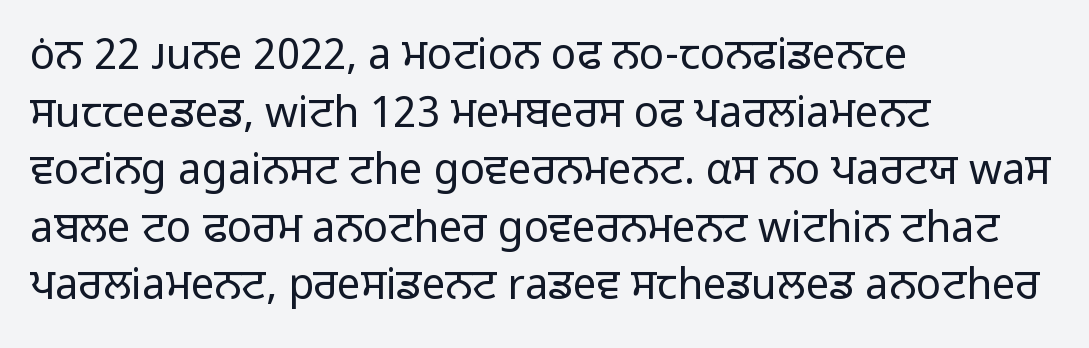
Does the lettering tilt? It doesn't — this is upright. Just letters on the line, the space beneath them empty. No heavy texture on the line: the type isn't bold. Summary of vertical rhythm: regular, with standard interline spacing. The characters display no serif detailing; their extremities are plain. These lines stack with their left ends in a neat column.
